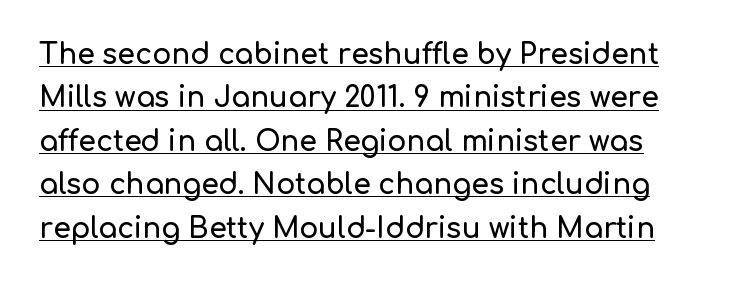
Typeset ragged right — the left edge is the straight one. Like a heading marked for emphasis, these lines bear an underscore. Each letter keeps its own natural width here, so spacing adapts to shape. Regular leading. Is this a sans? Yes — the strokes have no serifs.
